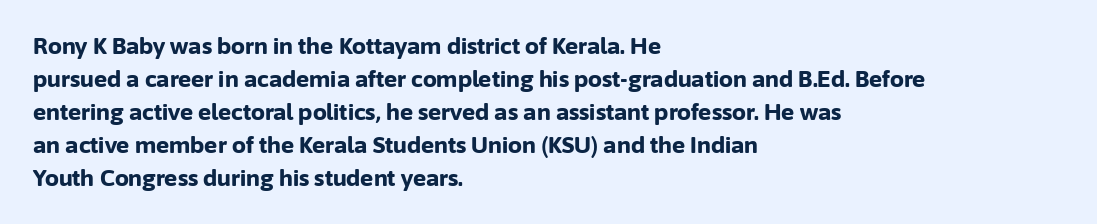
The image shows 22 px bold type, upright; set left-aligned, normal line spacing (1.5x), normal letter spacing, not underlined.
